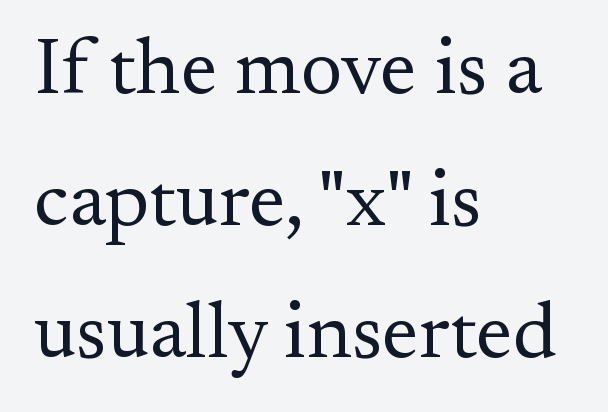
Stem width sits at or under what a default text font uses. No extra tracking has been applied to these lines. These lines are rendered in a variable-pitch font. Typeset ragged right — the left edge is the straight one.
